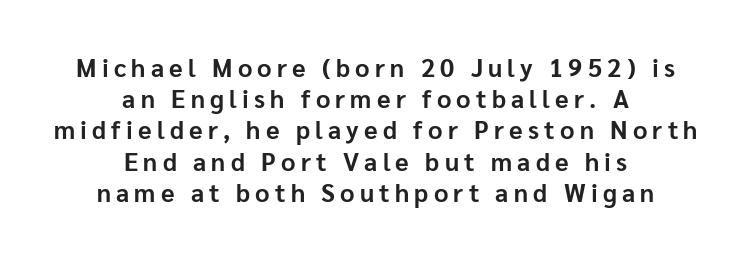
Strokes here are thick enough to call this a true bold. The vertical gap from one line to the next is medium. Leftover space on each line is divided equally before and after the words. Decoration check: the copy has no underline. Tall strokes in this sample are plumb rather than angled.
